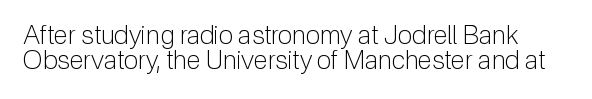
The image shows 26 px text type, upright; set tight line spacing (0.98x), normal letter spacing, not underlined.
